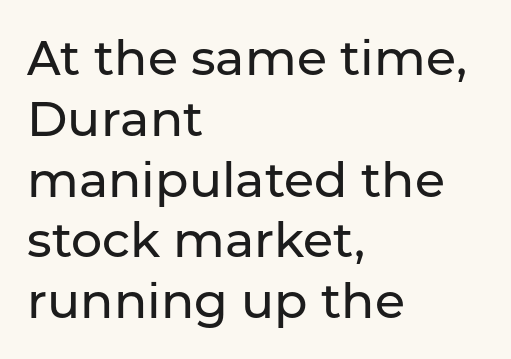
The image shows 49 px sans-serif type, upright; set left-aligned, line spacing 1.24x, normal letter spacing, not underlined; low stroke contrast and a medium x-height.
